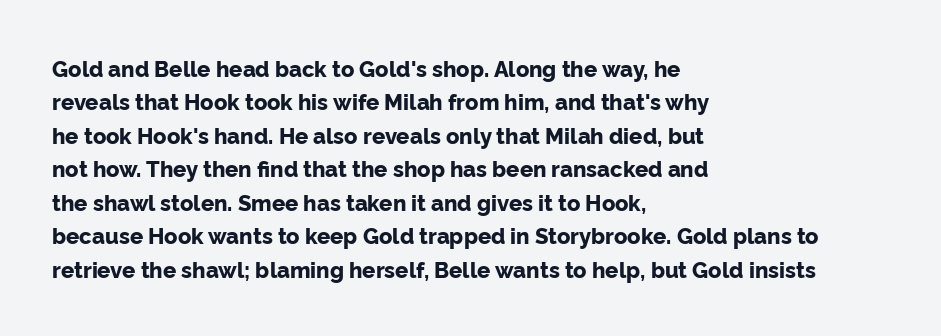
The image shows 22 px bold type, upright; set left-aligned, normal line spacing (1.52x), normal letter spacing, not underlined.
